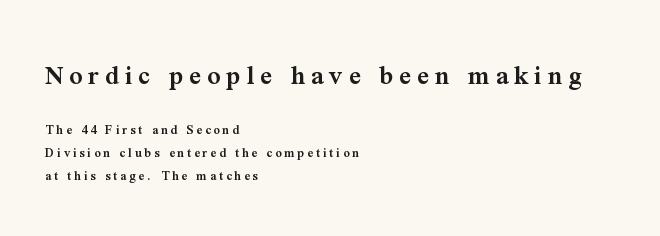
{"serif": "yes", "italic": "no", "bold": "semi", "weight": "semibold", "width": "normal", "stroke_contrast": "medium", "x_height": "medium", "monospaced": "no", "underline": "no", "align": "left", "line_spacing": "normal", "line_spacing_ratio": 1.63, "letter_spacing": "wide", "letter_spacing_em": 0.2, "larger_block": "first", "size_ratio": 2.07, "glyph_px": 29}
